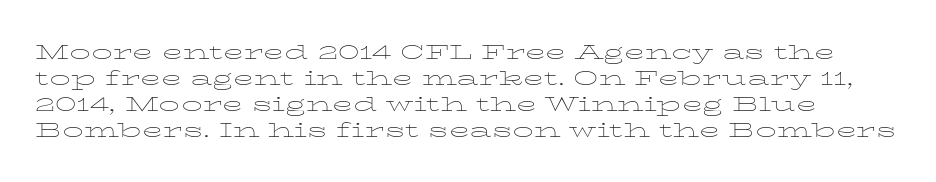
Q: Is the text bold? A: No.
Q: Is the text italic (slanted)? A: No, it is upright.
Q: Is the text underlined? A: No.
Q: Is the spacing between letters normal or unusually wide? A: Normal.
